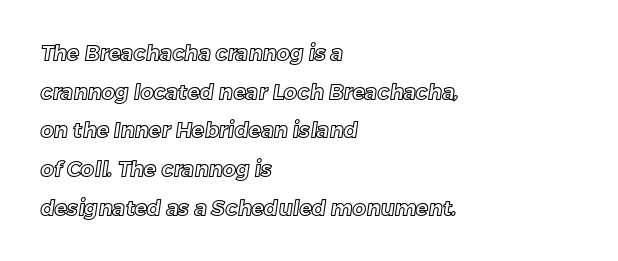
The image shows 21 px text type; set left-aligned, line spacing 1.84x, normal letter spacing, not underlined.
